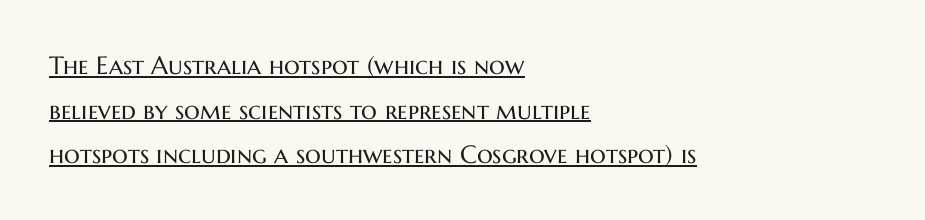
The image shows 25 px text type, upright; set left-aligned, line spacing 1.79x, normal letter spacing, underlined.
